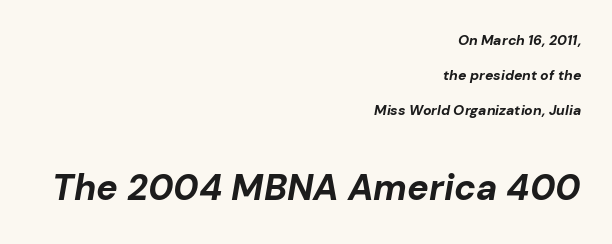
When letters slant like this, we call the style italic. Compared with typical paragraphs, the rows here are farther apart. The following chunk of copy outweighs the initial chunk in type size. Each line ends at the same right margin while the left side varies. These lines are rendered in a variable-pitch font. Does extra space separate the letters? No, they use regular spacing.
